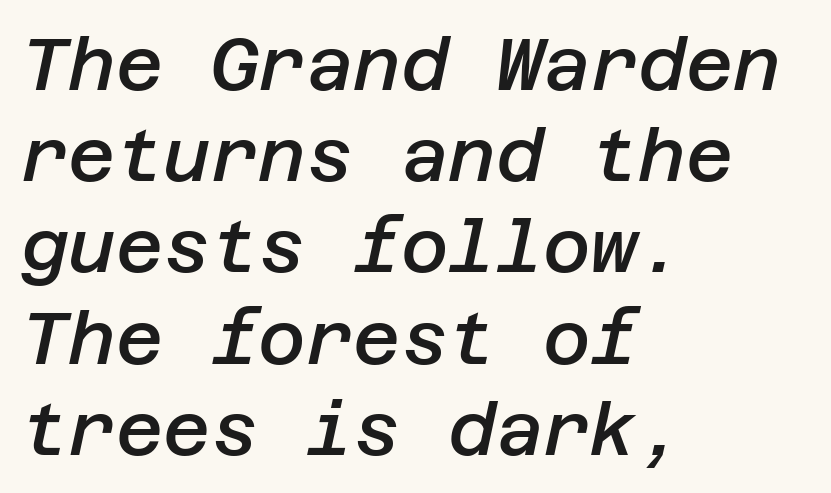
The image shows 73 px semibold type, italic (leaning right); set left-aligned, normal line spacing (1.25x), normal letter spacing, not underlined; low stroke contrast and a large x-height.
